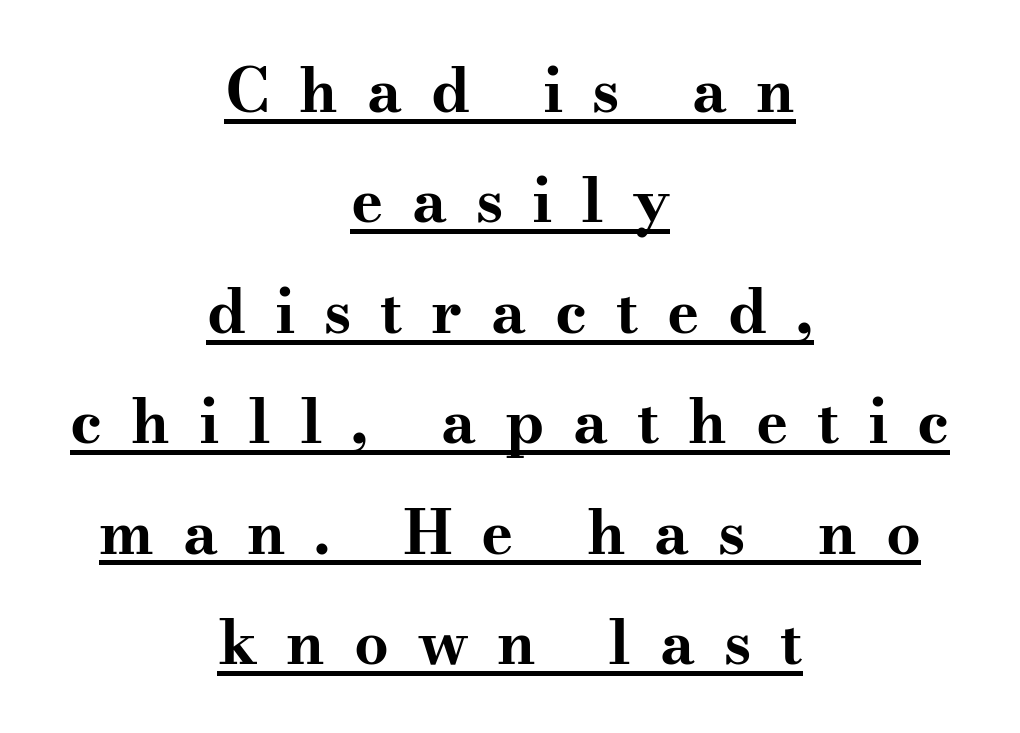
The image shows 61 px bold, wide serif type, upright; set centered, line spacing 1.81x, unusually wide letter spacing (+0.47 em), underlined; medium stroke contrast and a small x-height.
